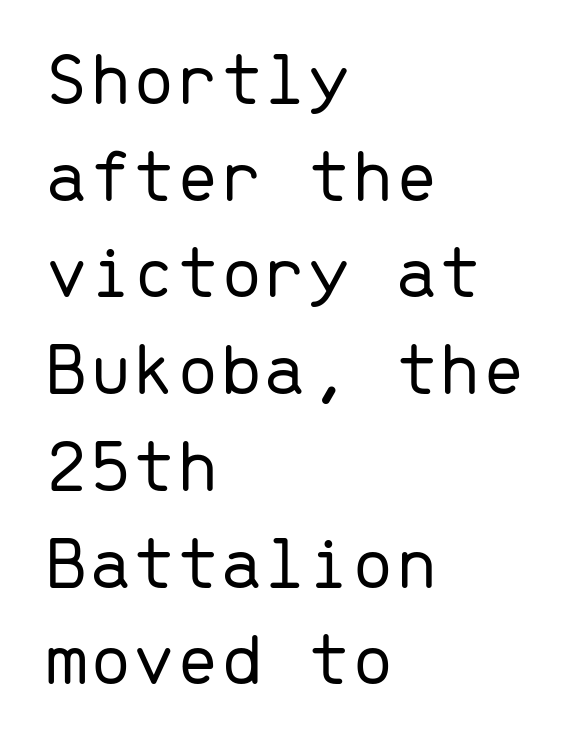
Q: Is the text bold? A: No.
Q: Is the text italic (slanted)? A: No, it is upright.
Q: Is the typeface a serif or a sans-serif typeface? A: Sans-serif.
Q: Is the text underlined? A: No.
Q: How is the paragraph aligned? A: Left-aligned.
Q: Is the spacing between letters normal or unusually wide? A: Normal.
Q: Width (condensed, normal, or wide)? A: Normal.
Q: Stroke contrast? A: Low.
Q: x-height? A: Medium.
Q: Monospaced? A: Yes.
